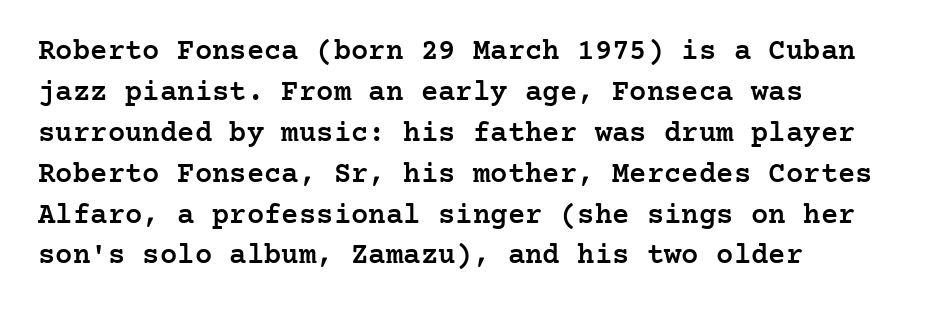
The image shows 29 px semibold serif type, upright; set left-aligned, normal line spacing (1.41x), normal letter spacing, not underlined; low stroke contrast and a medium x-height.
